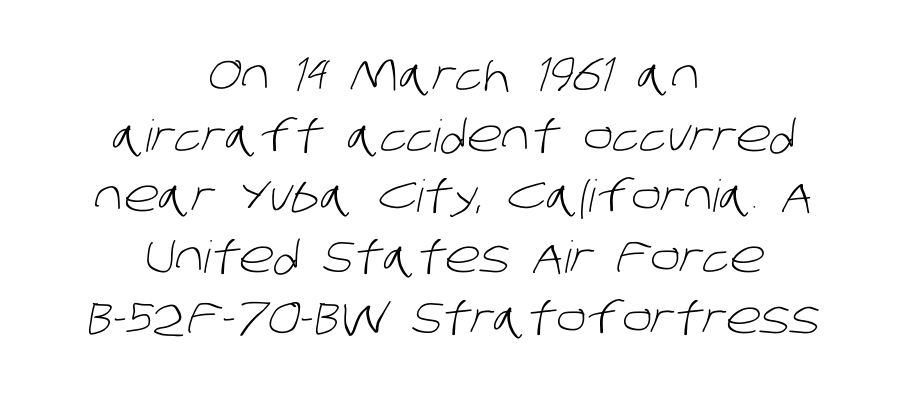
The lines in this sample share a center point and differ in where they start and stop. Proportional: the letters do not fall into vertical columns. Note: no serifs on the glyphs. Heaviness? Minimal to ordinary, like unemphasized prose. One glance says typical: line gaps are just what's usual. The passage shown is not underscored anywhere.
